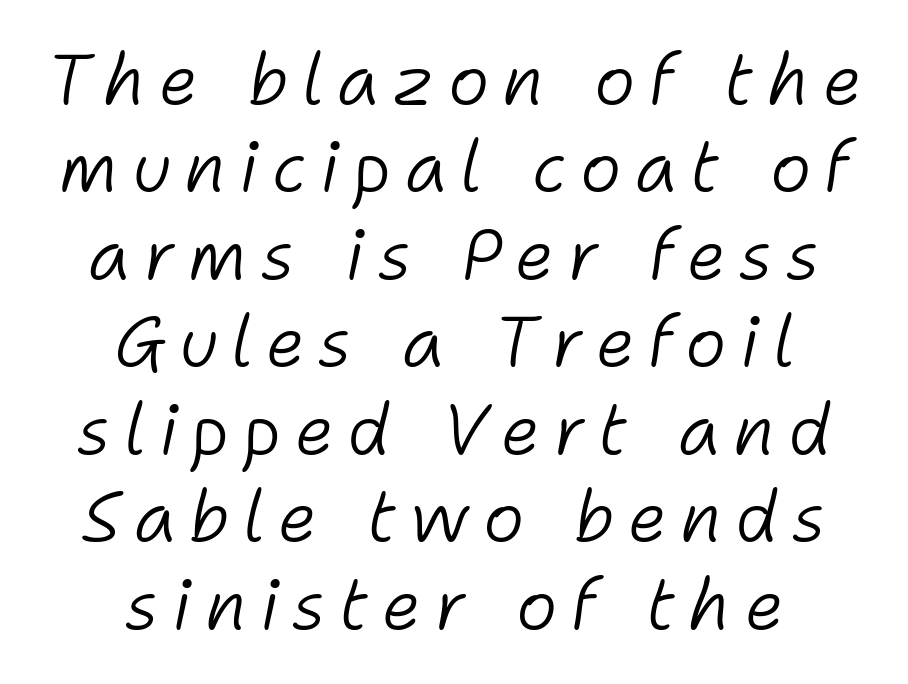
Q: Is the text bold? A: No.
Q: Is the text italic (slanted)? A: Yes, it leans right by about 11 degrees.
Q: Is the text underlined? A: No.
Q: How is the paragraph aligned? A: Centered.
Q: Is the spacing between lines tight, normal or loose? A: Normal.
Q: Width (condensed, normal, or wide)? A: Normal.
Q: Stroke contrast? A: Low.
Q: x-height? A: Medium.
Q: Monospaced? A: No.
